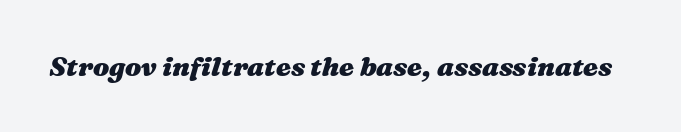
The image shows 27 px bold type, italic (leaning right); set normal letter spacing, not underlined.
